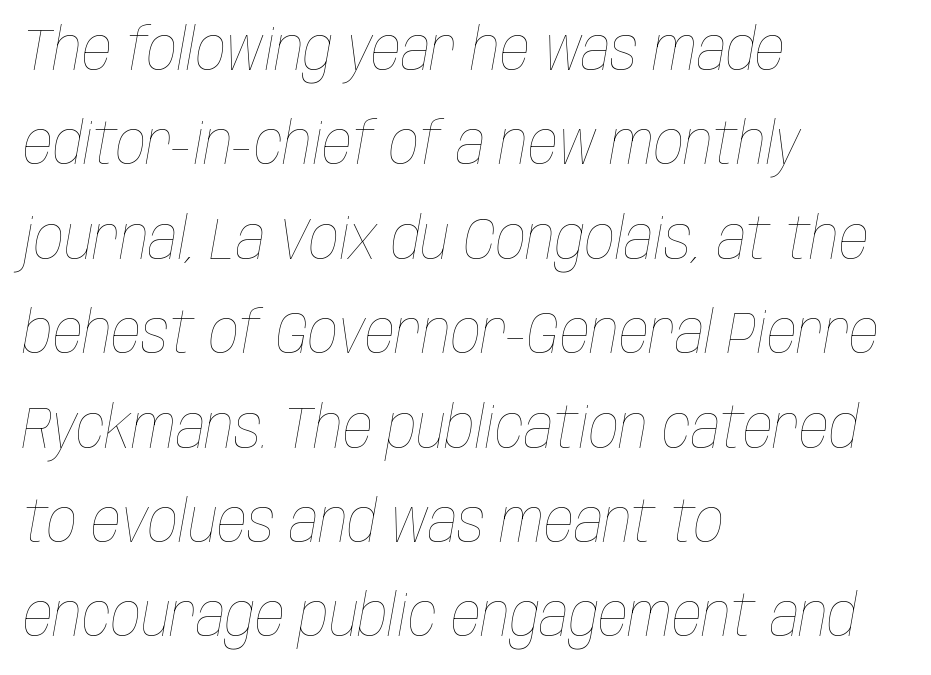
The whole block is typeset with a tilt. Has an underline been added? It has not. Think of a printed novel: that variable character pitch is what you see here. These glyphs show unthickened strokes, regular width or finer. These lines keep a tight, regular rhythm from letter to letter. The passage shown stacks its lines at a standard gap.
